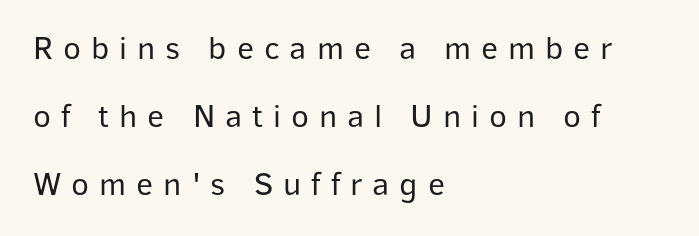
The image shows 33 px regular-weight sans-serif type, upright; set left-aligned, loose line spacing (2.06x), unusually wide letter spacing (+0.3 em), not underlined; low stroke contrast and a medium x-height.
